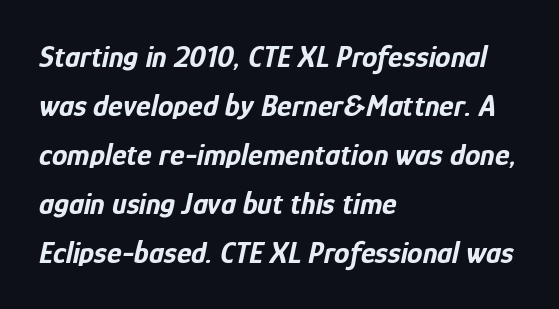
The image shows 31 px bold, condensed type, italic (leaning right); set left-aligned, normal line spacing (1.58x), normal letter spacing, not underlined; low stroke contrast and a medium x-height.
